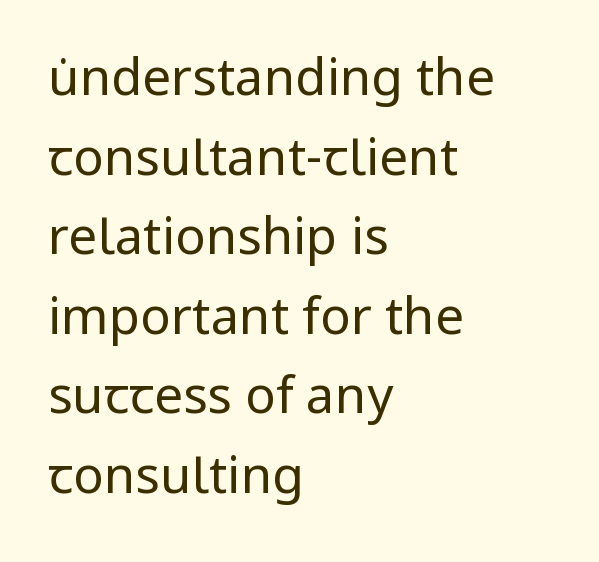
Q: Is the text bold? A: No.
Q: Is the text italic (slanted)? A: No, it is upright.
Q: Is the typeface a serif or a sans-serif typeface? A: Sans-serif.
Q: Is the text underlined? A: No.
Q: How is the paragraph aligned? A: Left-aligned.
Q: Is the spacing between letters normal or unusually wide? A: Normal.
Q: Is the spacing between lines tight, normal or loose? A: Normal.
Q: Width (condensed, normal, or wide)? A: Normal.
Q: Stroke contrast? A: Low.
Q: x-height? A: Medium.
Q: Monospaced? A: No.
